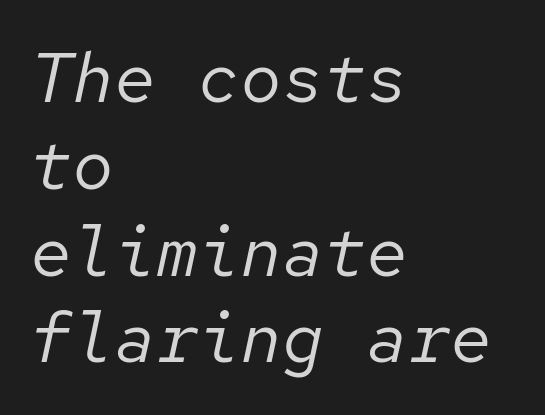
Beneath every word, the page is bare. The passage shown has conventional tracking throughout. Casual observation: everything's shoved over to the left. A typesetter would call this monospace, since all characters share one set width. These lines were composed using italics. These glyphs show unthickened strokes, regular width or finer.
